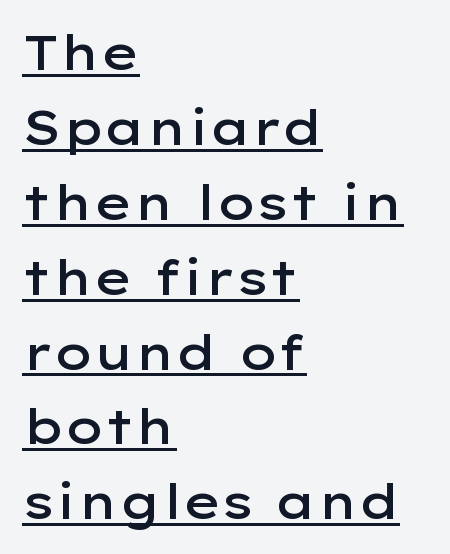
These lines are rendered in a variable-pitch font. These lines stack with their left ends in a neat column. Italic: no, the glyphs are upright roman. Interline gaps are of average width in this sample. Caption: lettering with a line underneath.
